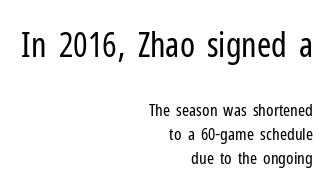
The face used here is rendered with its standard letterfit. Summary of vertical rhythm: regular, with standard interline spacing. The initial chunk of copy outweighs the following chunk in type size. Looks like regular typesetting: each glyph gets only the width it needs. Horizontally, the lines are justified to the trailing edge only. Classification — sans serif.
